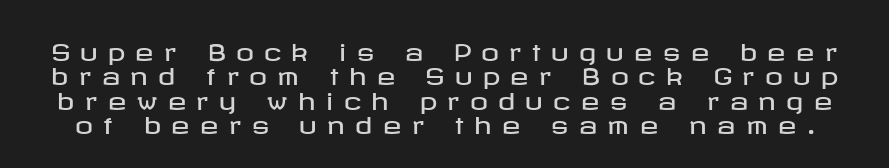
The image shows 22 px text type, upright; set tight line spacing (1.11x), unusually wide letter spacing (+0.48 em), not underlined.
